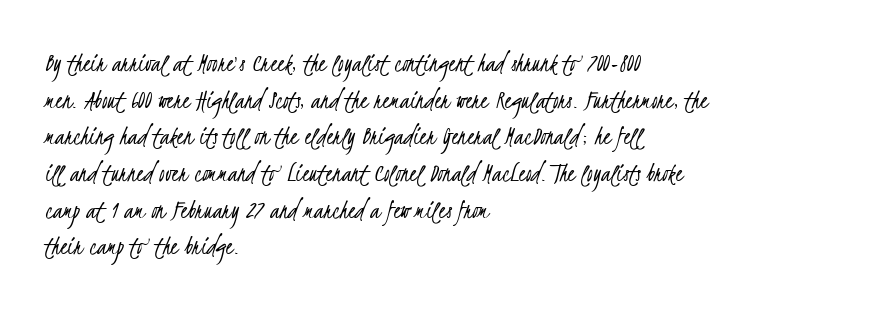
The image shows 28 px light, condensed sans-serif type; set left-aligned, normal line spacing (1.31x), normal letter spacing, not underlined; low stroke contrast and a small x-height.
